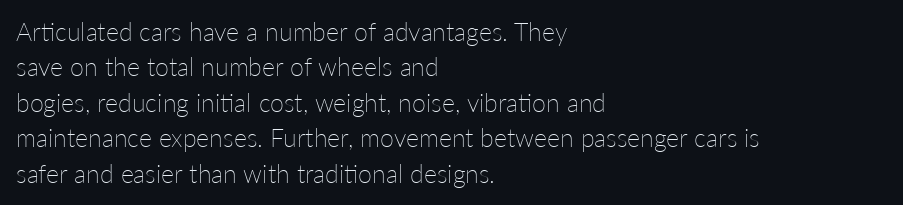
Plain, unruled lines of type. Is the type heavy? It reads as light-to-regular instead. Interline gaps are of average width in this sample. In terms of posture, this sample is upright. These lines are set flush left with a ragged right edge. Nothing unusual about the tracking: characters are spaced as the font intends.
